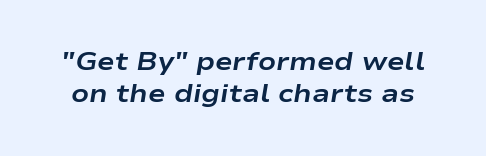
Q: Is the text bold? A: Yes.
Q: Is the text italic (slanted)? A: Yes, it leans right by about 9 degrees.
Q: Is the text underlined? A: No.
Q: Is the spacing between letters normal or unusually wide? A: Normal.
